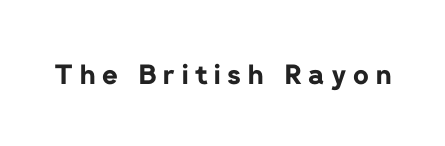
The image shows 27 px bold type, upright; set unusually wide letter spacing (+0.25 em), not underlined.
